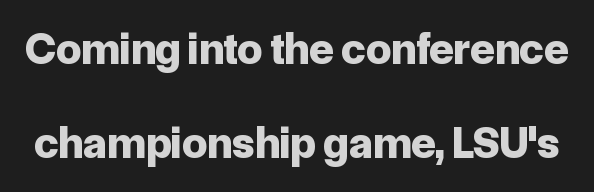
Q: Is the text bold? A: Yes.
Q: Is the text italic (slanted)? A: No, it is upright.
Q: Is the typeface a serif or a sans-serif typeface? A: Sans-serif.
Q: Is the text underlined? A: No.
Q: Is the spacing between letters normal or unusually wide? A: Normal.
Q: Is the spacing between lines tight, normal or loose? A: Loose.
Q: Width (condensed, normal, or wide)? A: Normal.
Q: Stroke contrast? A: Low.
Q: x-height? A: Medium.
Q: Monospaced? A: No.
